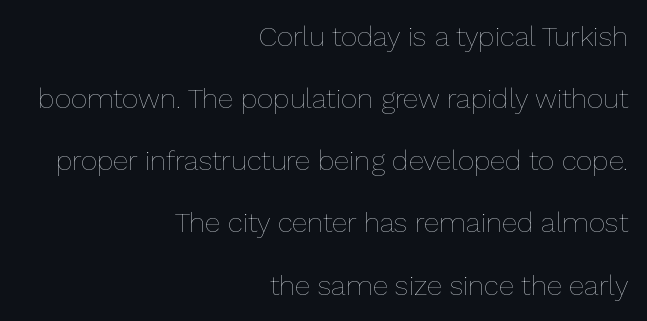
The image shows 28 px thin type, upright; set right-aligned, loose line spacing (2.22x), normal letter spacing, not underlined; low stroke contrast and a medium x-height.
